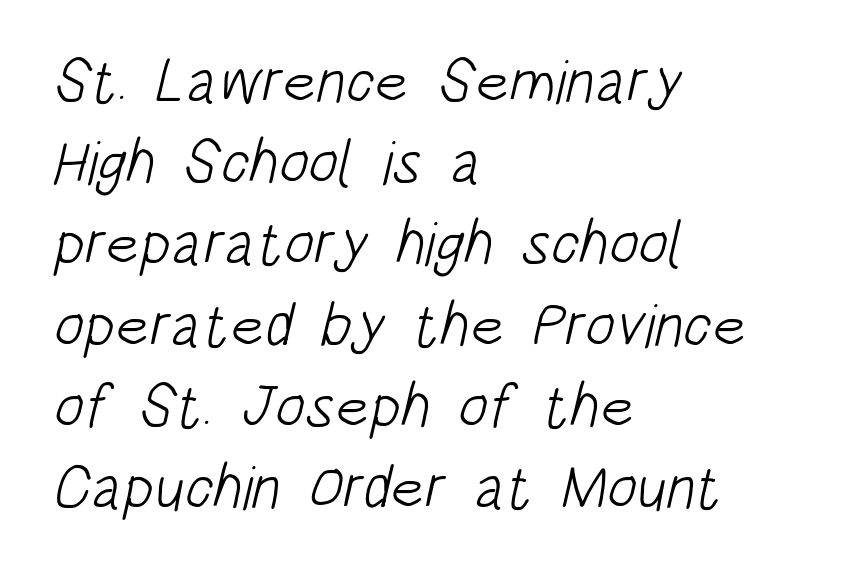
The image shows 62 px light, condensed sans-serif type; set left-aligned, normal line spacing (1.31x), normal letter spacing, not underlined; low stroke contrast and a large x-height.
